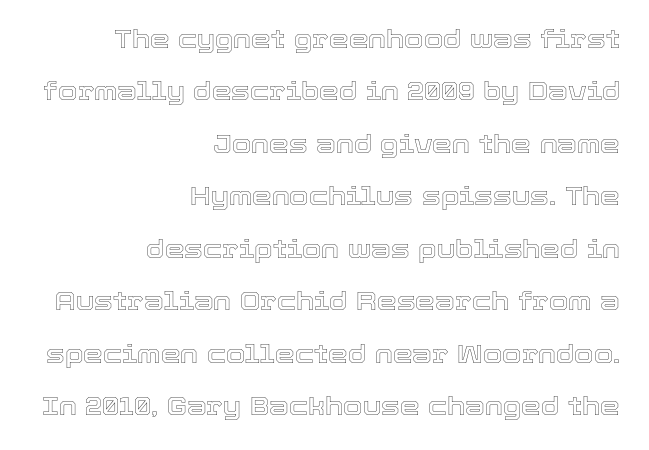
Lines of text with bare space underneath. Ordinary non-slanted type is in use. The letters sit at their default tracking, neither squeezed nor spread. Each new line begins a long way beneath the previous one. These lines are set flush right with a ragged left edge.
